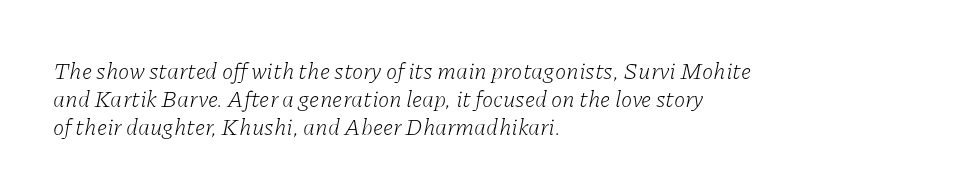
Q: Is the text bold? A: No.
Q: Is the text italic (slanted)? A: Yes, it leans right by about 11 degrees.
Q: Is the text underlined? A: No.
Q: How is the paragraph aligned? A: Left-aligned.
Q: Is the spacing between letters normal or unusually wide? A: Normal.
